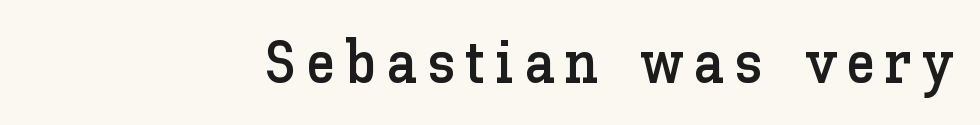
{"italic": "no", "width": "normal", "stroke_contrast": "low", "x_height": "medium", "monospaced": "no", "underline": "no", "align": "right", "glyph_px": 60}
